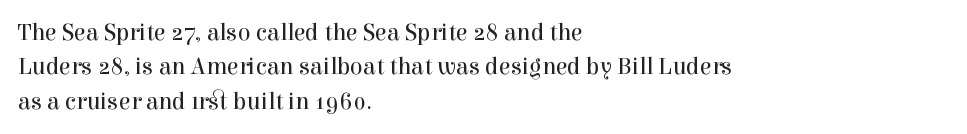
{"italic": "no", "bold": "no", "underline": "no", "align": "left", "line_spacing": "normal", "line_spacing_ratio": 1.43, "letter_spacing": "normal", "letter_spacing_em": 0.0, "glyph_px": 24}
